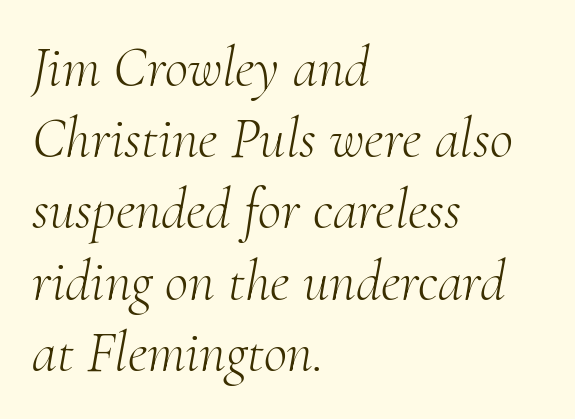
Serifs: yes, visible at the terminals of the letterforms. The characters are drawn with everyday or finer stroke widths. Left-aligned paragraph, ragged on the right. Each letter keeps its own natural width here, so spacing adapts to shape. Is the letter spacing exaggerated? No — it looks like the ordinary default. The space directly below the letters is spotless.
